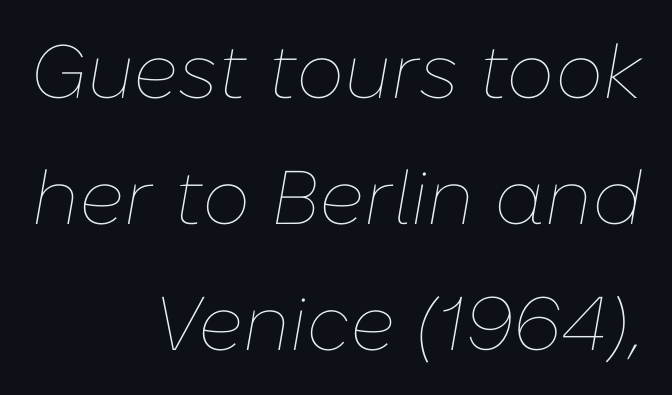
Q: Is the text bold? A: No.
Q: Is the text italic (slanted)? A: Yes, it leans right by about 10 degrees.
Q: Is the text underlined? A: No.
Q: How is the paragraph aligned? A: Right-aligned.
Q: Is the spacing between letters normal or unusually wide? A: Normal.
Q: Is the spacing between lines tight, normal or loose? A: Normal.
Q: Width (condensed, normal, or wide)? A: Normal.
Q: Stroke contrast? A: Low.
Q: x-height? A: Medium.
Q: Monospaced? A: No.
